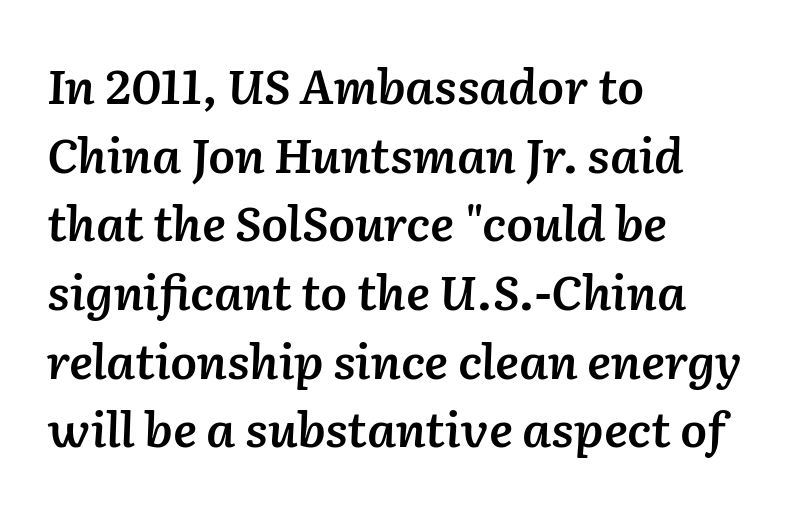
The image shows 48 px semibold type, italic (leaning right); set left-aligned, normal line spacing (1.43x), normal letter spacing, not underlined; low stroke contrast and a medium x-height.
